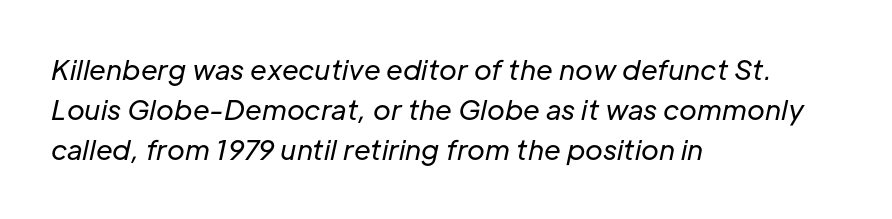
Beneath every word, the page is bare. Each line starts at the same left margin while the right side varies. Think standard paragraph weight, or any step lighter than that. The line-height multiplier appears to be the usual default. Nobody touched the tracking dial on this one.
